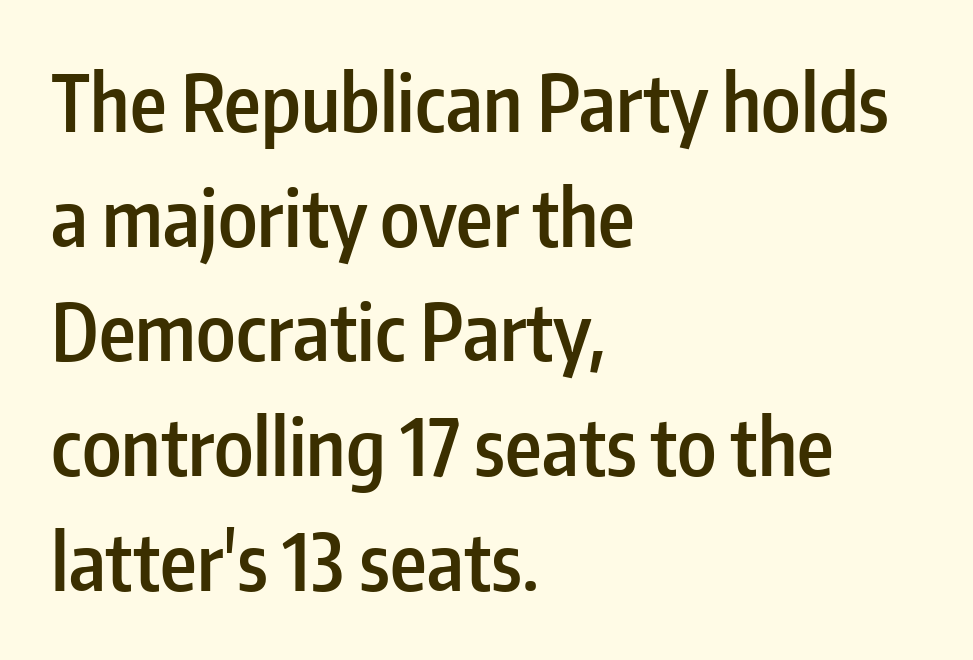
The image shows 78 px semibold, condensed sans-serif type, upright; set left-aligned, normal line spacing (1.47x), normal letter spacing, not underlined; low stroke contrast and a medium x-height.
